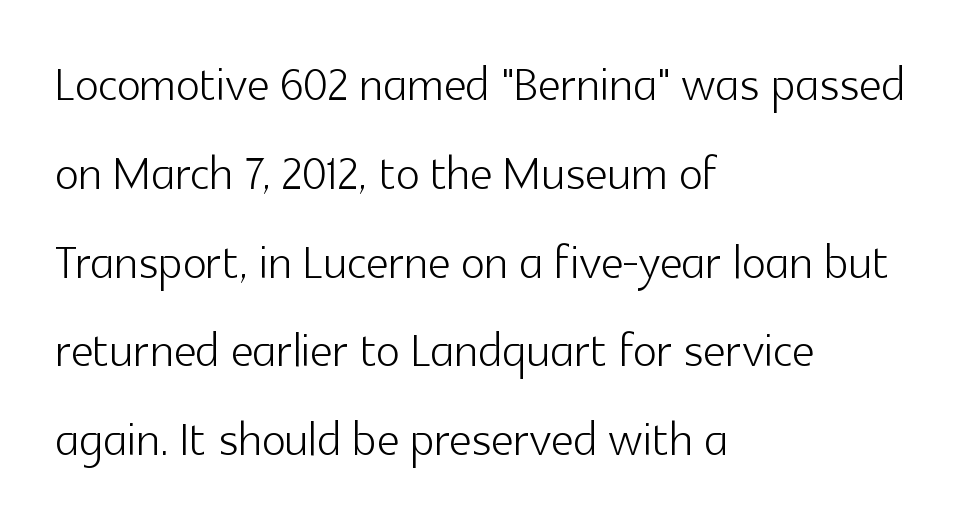
Q: Is the text bold? A: No.
Q: Is the text italic (slanted)? A: No, it is upright.
Q: Is the typeface a serif or a sans-serif typeface? A: Sans-serif.
Q: Is the text underlined? A: No.
Q: How is the paragraph aligned? A: Left-aligned.
Q: Is the spacing between letters normal or unusually wide? A: Normal.
Q: Is the spacing between lines tight, normal or loose? A: Normal.
Q: Width (condensed, normal, or wide)? A: Normal.
Q: x-height? A: Medium.
Q: Monospaced? A: No.
